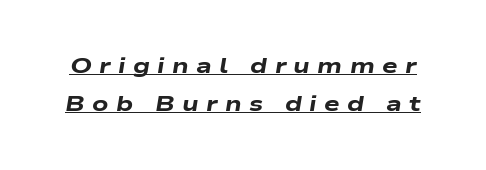
Q: Is the text bold? A: Yes.
Q: Is the text italic (slanted)? A: Yes, it leans right by about 9 degrees.
Q: Is the text underlined? A: Yes.
Q: Is the spacing between letters normal or unusually wide? A: Unusually wide.
